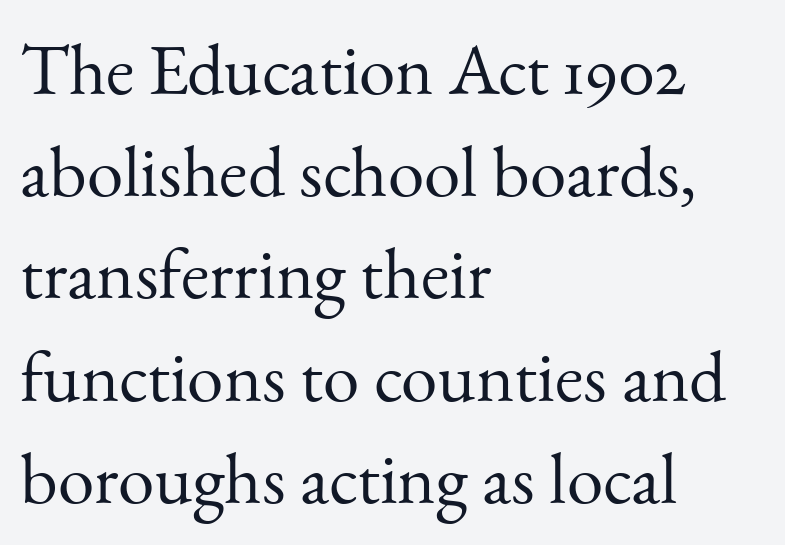
{"serif": "yes", "italic": "no", "bold": "no", "weight": "light", "width": "normal", "stroke_contrast": "medium", "x_height": "small", "monospaced": "no", "underline": "no", "align": "left", "line_spacing": "normal", "line_spacing_ratio": 1.4, "letter_spacing": "normal", "letter_spacing_em": 0.0, "glyph_px": 73}
